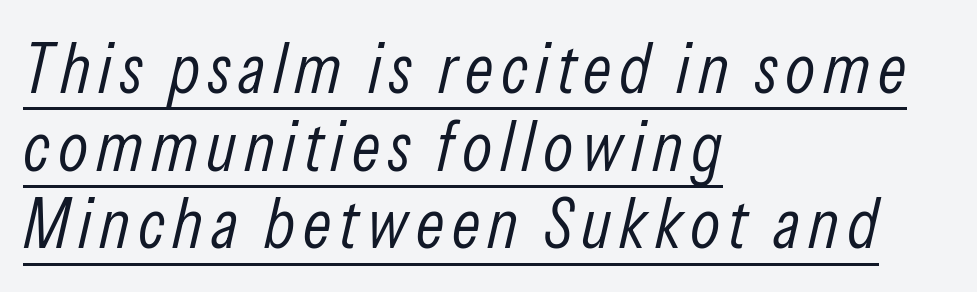
{"italic": "yes", "lean": "right", "slant_degrees": 13, "bold": "no", "weight": "light", "width": "condensed", "stroke_contrast": "low", "x_height": "medium", "monospaced": "no", "underline": "yes", "align": "left", "line_spacing": "tight", "line_spacing_ratio": 1.11, "glyph_px": 70}
